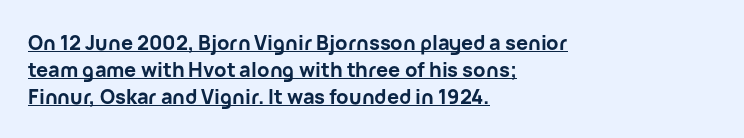
Summary of vertical rhythm: regular, with standard interline spacing. In designer terms, the underline attribute is active on this setting. Tracking value appears to be zero — textbook default spacing. These lines stack with their left ends in a neat column.
